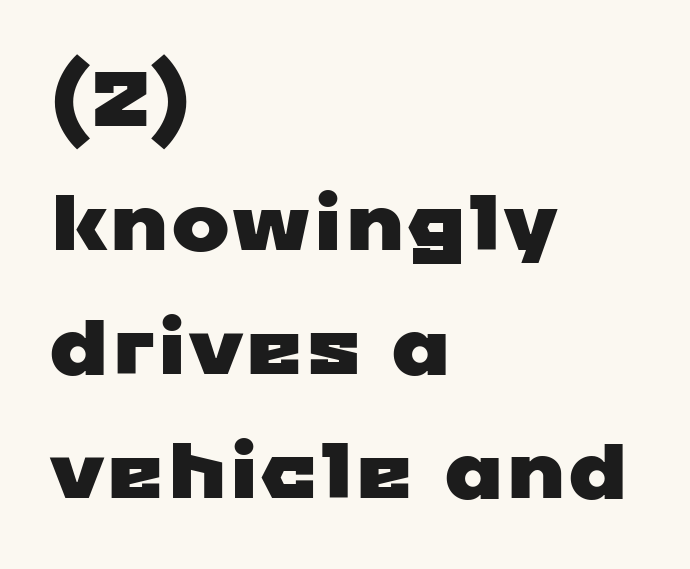
{"serif": "no", "width": "wide", "stroke_contrast": "low", "x_height": "medium", "monospaced": "no", "underline": "no", "align": "left", "line_spacing": "normal", "line_spacing_ratio": 1.59, "letter_spacing": "normal", "letter_spacing_em": 0.0, "glyph_px": 78}
